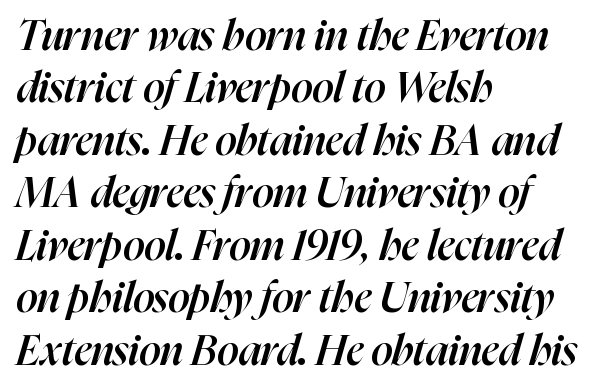
Q: Is the text bold? A: Semi-bold.
Q: Is the text italic (slanted)? A: Yes, it leans right by about 16 degrees.
Q: Is the text underlined? A: No.
Q: How is the paragraph aligned? A: Left-aligned.
Q: Is the spacing between letters normal or unusually wide? A: Normal.
Q: Is the spacing between lines tight, normal or loose? A: Normal.
Q: Width (condensed, normal, or wide)? A: Normal.
Q: Stroke contrast? A: High.
Q: x-height? A: Medium.
Q: Monospaced? A: No.
